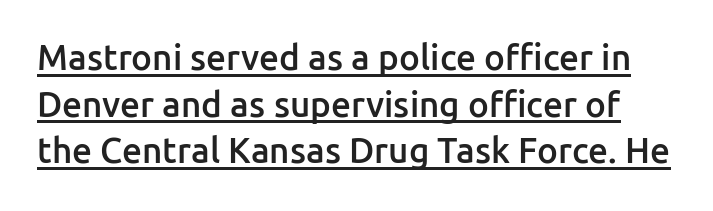
Q: Is the text bold? A: Semi-bold.
Q: Is the text italic (slanted)? A: No, it is upright.
Q: Is the typeface a serif or a sans-serif typeface? A: Sans-serif.
Q: Is the text underlined? A: Yes.
Q: Is the spacing between letters normal or unusually wide? A: Normal.
Q: Is the spacing between lines tight, normal or loose? A: Normal.
Q: Width (condensed, normal, or wide)? A: Normal.
Q: Stroke contrast? A: Low.
Q: x-height? A: Medium.
Q: Monospaced? A: No.
